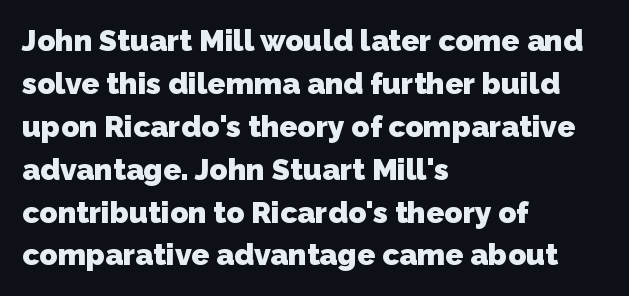
The image shows 30 px heavy sans-serif type; set left-aligned, normal line spacing (1.43x), normal letter spacing, not underlined; low stroke contrast and a medium x-height.
